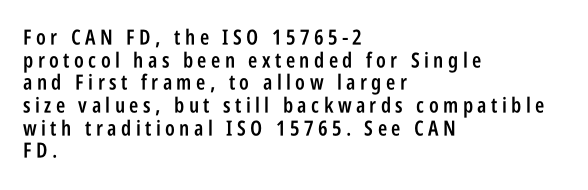
{"italic": "no", "bold": "semi", "underline": "no", "align": "left", "line_spacing": "tight", "line_spacing_ratio": 1.08, "letter_spacing": "wide", "letter_spacing_em": 0.21, "glyph_px": 21}
